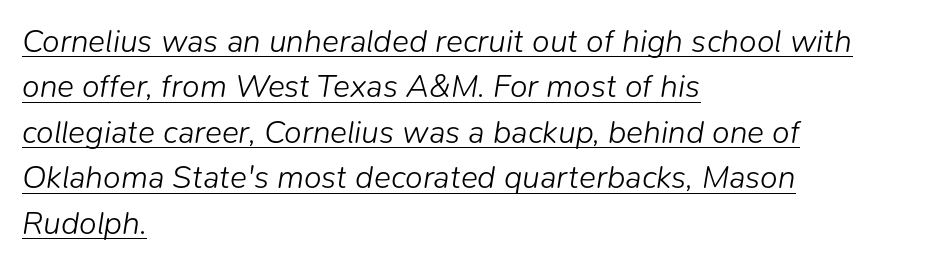
Look at the tracking — it's just the regular setting, nothing added. Each line of the rendering has a horizontal stroke beneath the glyphs. Letters have the restrained weight of plain body copy at most. Here the designer chose a conventional face with non-uniform glyph widths. The typesetter chose a ragged-right arrangement here.
